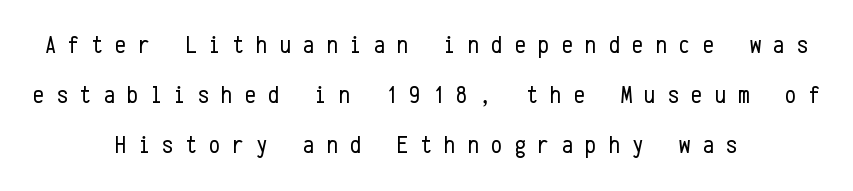
{"italic": "no", "bold": "no", "underline": "no", "align": "center", "line_spacing": "loose", "line_spacing_ratio": 2.0, "letter_spacing": "wide", "letter_spacing_em": 0.49, "glyph_px": 25}
